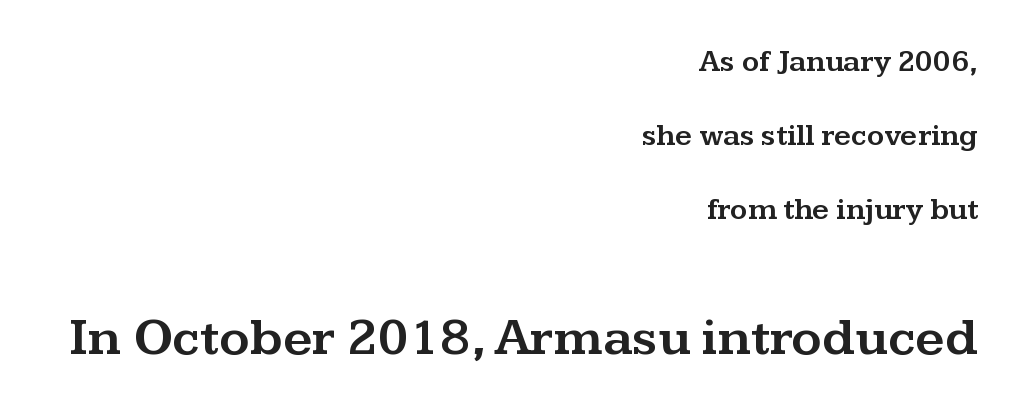
The rendering uses a large line-height, opening up the rows. Line ends are locked; line starts wander. A typesetter would call this proportional, since set widths differ per character. The block sitting lower on the canvas is the one with enlarged characters.
